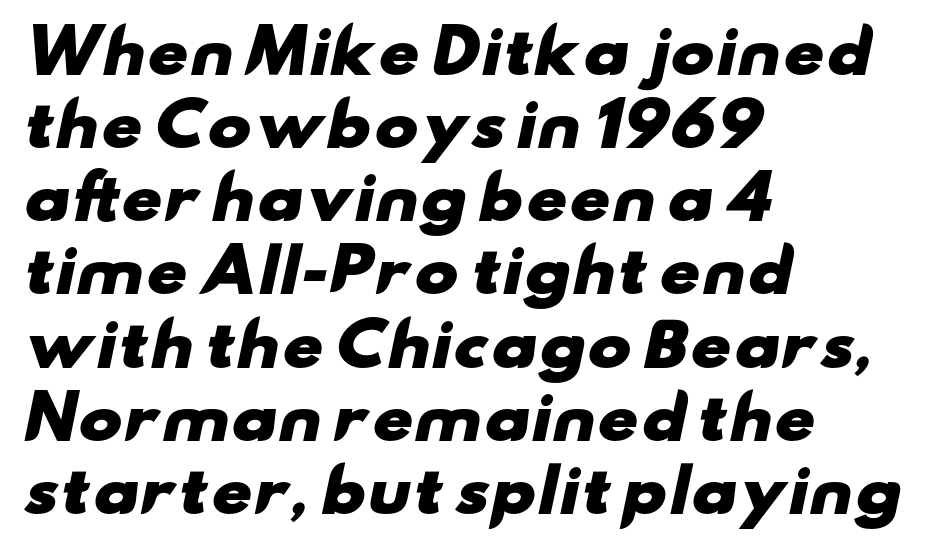
The image shows 59 px heavy, wide sans-serif type; set left-aligned, line spacing 1.24x, normal letter spacing, not underlined; low stroke contrast and a small x-height.
